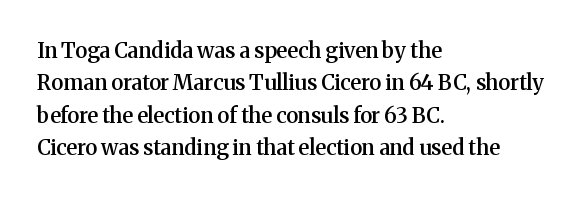
Q: Is the text bold? A: Semi-bold.
Q: Is the text italic (slanted)? A: No, it is upright.
Q: Is the text underlined? A: No.
Q: How is the paragraph aligned? A: Left-aligned.
Q: Is the spacing between letters normal or unusually wide? A: Normal.
Q: Is the spacing between lines tight, normal or loose? A: Normal.
